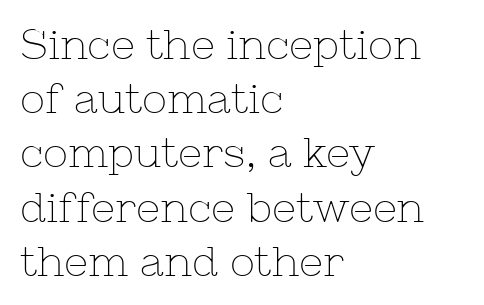
Q: Is the text bold? A: No.
Q: Is the text italic (slanted)? A: No, it is upright.
Q: Is the typeface a serif or a sans-serif typeface? A: Serif.
Q: Is the text underlined? A: No.
Q: How is the paragraph aligned? A: Left-aligned.
Q: Is the spacing between letters normal or unusually wide? A: Normal.
Q: Is the spacing between lines tight, normal or loose? A: Normal.
Q: Width (condensed, normal, or wide)? A: Normal.
Q: Stroke contrast? A: Low.
Q: x-height? A: Medium.
Q: Monospaced? A: No.
